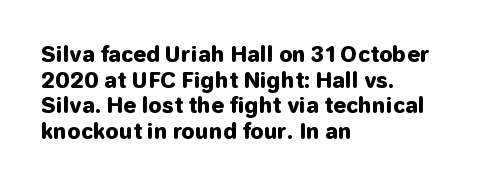
The image shows 21 px bold type, upright; set left-aligned, line spacing 1.22x, normal letter spacing, not underlined.
